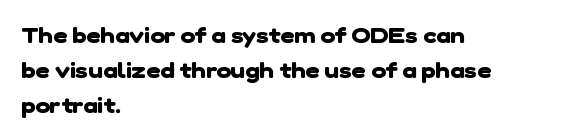
Q: Is the text bold? A: Yes.
Q: Is the text underlined? A: No.
Q: How is the paragraph aligned? A: Left-aligned.
Q: Is the spacing between letters normal or unusually wide? A: Normal.
Q: Is the spacing between lines tight, normal or loose? A: Normal.
